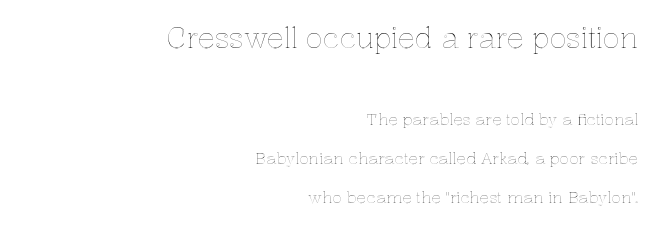
Q: Is the text italic (slanted)? A: No, it is upright.
Q: Is the text underlined? A: No.
Q: How is the paragraph aligned? A: Right-aligned.
Q: Is the spacing between letters normal or unusually wide? A: Normal.
Q: Is the spacing between lines tight, normal or loose? A: Loose.
Q: Which block of text is set in a larger size, the first (top) or the second (bottom)? A: The first (top) one.
Q: Width (condensed, normal, or wide)? A: Normal.
Q: x-height? A: Medium.
Q: Monospaced? A: No.
